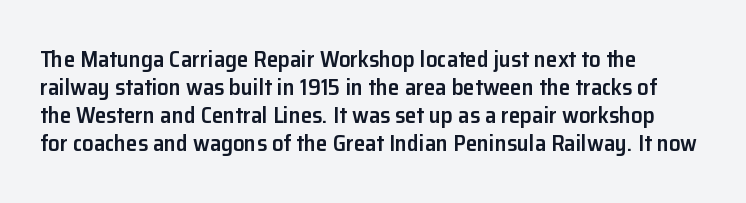
Q: Is the text bold? A: Semi-bold.
Q: Is the text italic (slanted)? A: No, it is upright.
Q: Is the text underlined? A: No.
Q: How is the paragraph aligned? A: Left-aligned.
Q: Is the spacing between letters normal or unusually wide? A: Normal.
